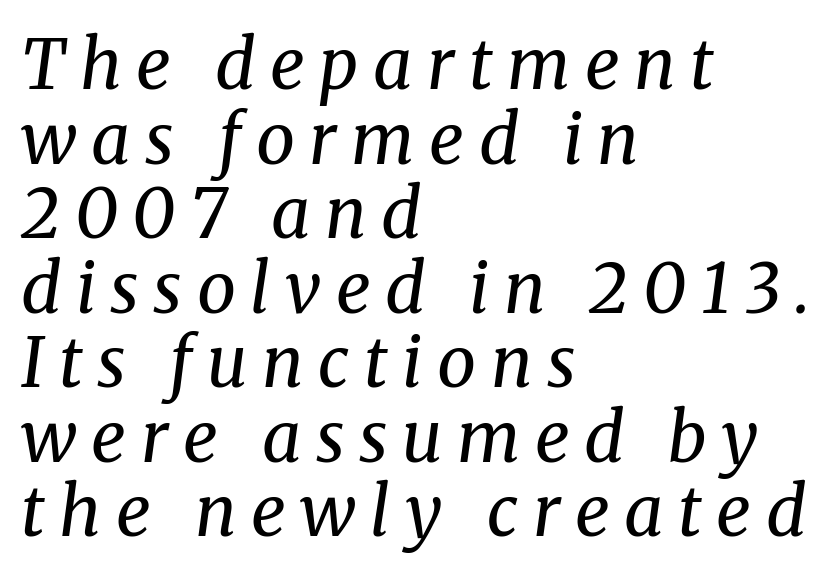
Q: Is the text bold? A: No.
Q: Is the text italic (slanted)? A: Yes, it leans right by about 8 degrees.
Q: Is the typeface a serif or a sans-serif typeface? A: Serif.
Q: Is the text underlined? A: No.
Q: How is the paragraph aligned? A: Left-aligned.
Q: Is the spacing between letters normal or unusually wide? A: Unusually wide.
Q: Is the spacing between lines tight, normal or loose? A: Tight.
Q: Width (condensed, normal, or wide)? A: Normal.
Q: Stroke contrast? A: Medium.
Q: x-height? A: Medium.
Q: Monospaced? A: No.
